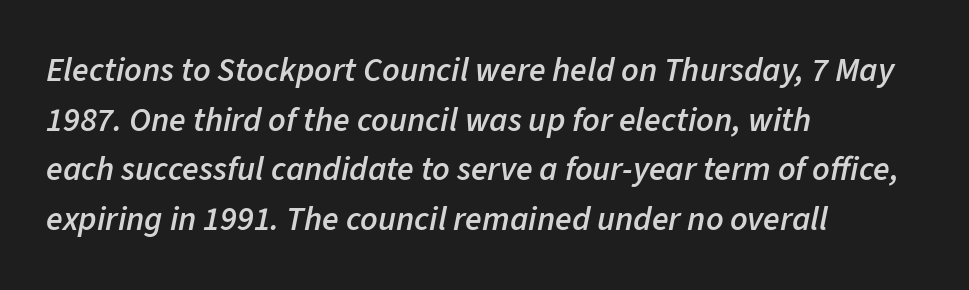
The image shows 34 px semibold type, italic (leaning right); set left-aligned, normal line spacing (1.46x), normal letter spacing, not underlined; low stroke contrast and a medium x-height.
